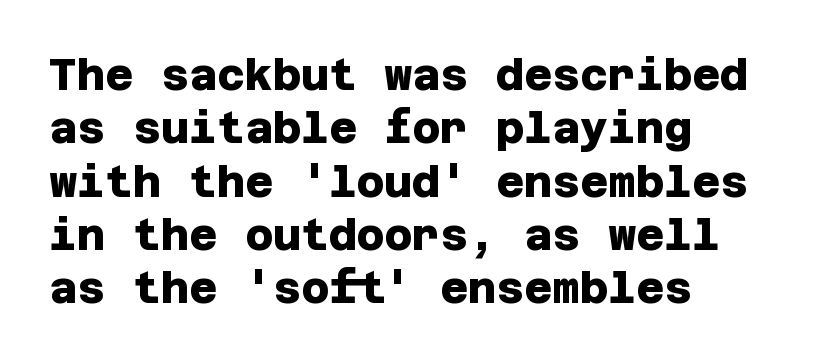
{"serif": "no", "bold": "yes", "weight": "heavy", "width": "normal", "stroke_contrast": "low", "x_height": "large", "underline": "no", "align": "left", "line_spacing_ratio": 1.24, "letter_spacing": "normal", "letter_spacing_em": 0.0, "glyph_px": 43}
